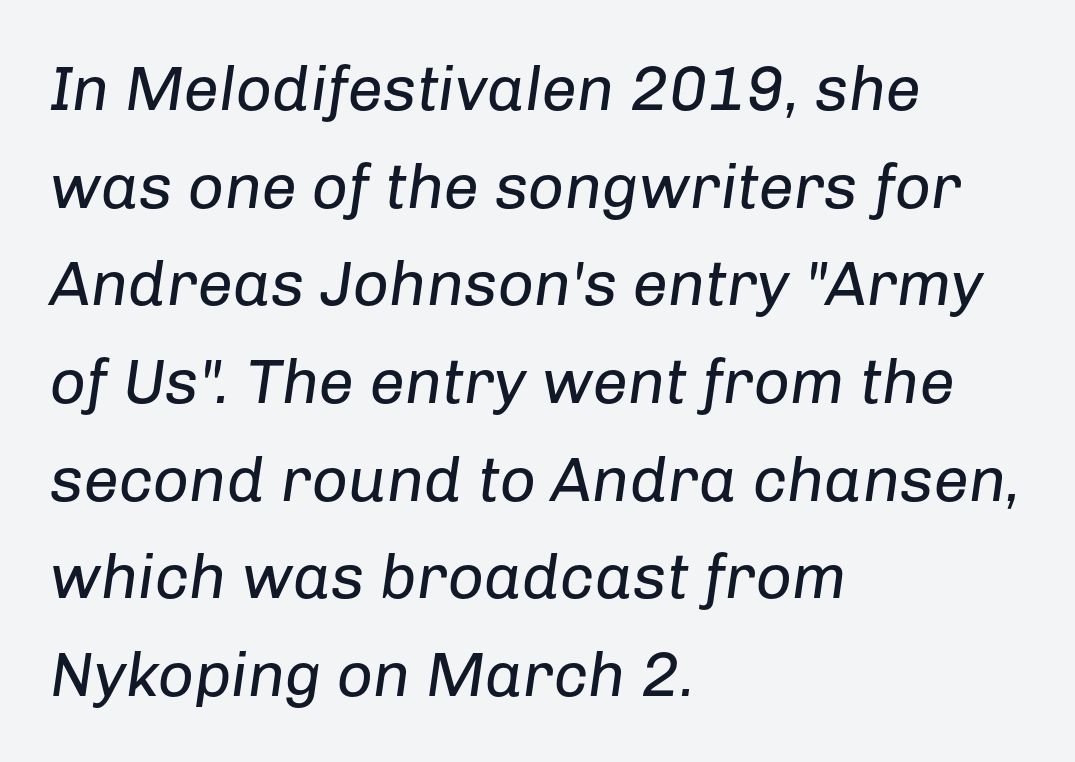
{"italic": "yes", "lean": "right", "slant_degrees": 8, "bold": "no", "weight": "regular", "width": "normal", "stroke_contrast": "low", "x_height": "medium", "monospaced": "no", "underline": "no", "align": "left", "line_spacing": "normal", "line_spacing_ratio": 1.55, "letter_spacing": "normal", "letter_spacing_em": 0.0, "glyph_px": 63}
